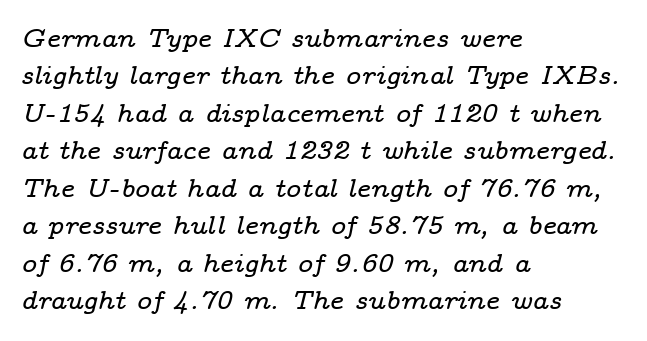
Rows of type keep a routine distance in the vertical direction. The line texture is even and compact thanks to regular tracking. In CSS terms this would be text-align: left. Words float on clear page, feet unadorned.
